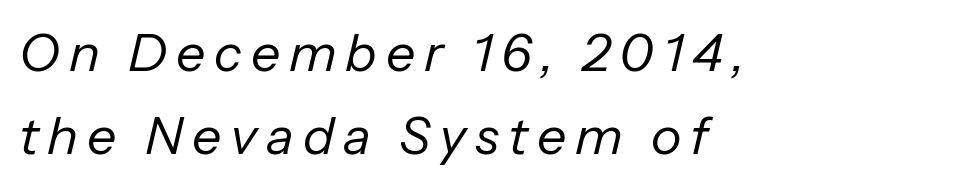
Q: Is the text bold? A: No.
Q: Is the text italic (slanted)? A: Yes, it leans right by about 13 degrees.
Q: Is the text underlined? A: No.
Q: How is the paragraph aligned? A: Left-aligned.
Q: Is the spacing between lines tight, normal or loose? A: Normal.
Q: Width (condensed, normal, or wide)? A: Normal.
Q: Stroke contrast? A: Low.
Q: x-height? A: Medium.
Q: Monospaced? A: No.
